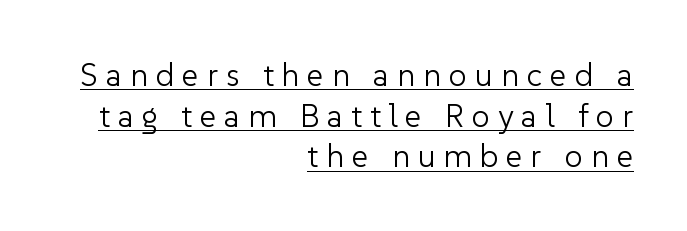
Compared with a flush-left layout, this one pins lines to the opposite, right side. Spacing verdict: proportional, widths tailored to each character. These lines sit exactly where default settings would place them. The typesetter has applied underlining to the passage shown.
